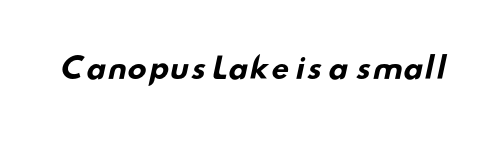
{"serif": "no", "bold": "yes", "weight": "bold", "width": "wide", "stroke_contrast": "low", "x_height": "small", "monospaced": "no", "underline": "no", "letter_spacing": "normal", "letter_spacing_em": 0.0, "glyph_px": 29}
